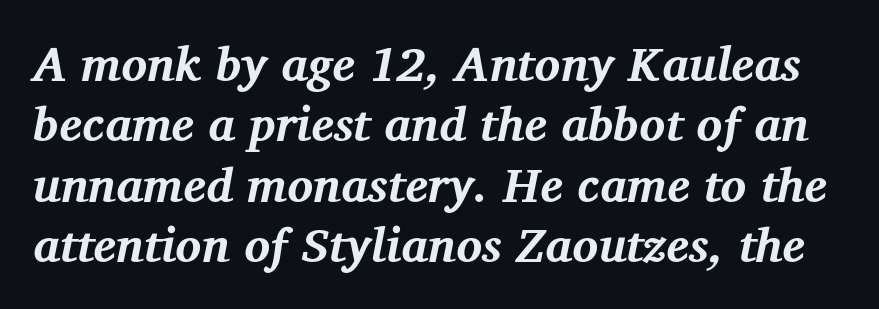
Q: Is the text bold? A: Yes.
Q: Is the text italic (slanted)? A: Yes, it leans right by about 12 degrees.
Q: Is the typeface a serif or a sans-serif typeface? A: Serif.
Q: Is the text underlined? A: No.
Q: Is the spacing between letters normal or unusually wide? A: Normal.
Q: Is the spacing between lines tight, normal or loose? A: Normal.
Q: Width (condensed, normal, or wide)? A: Normal.
Q: Stroke contrast? A: Medium.
Q: x-height? A: Medium.
Q: Monospaced? A: No.
